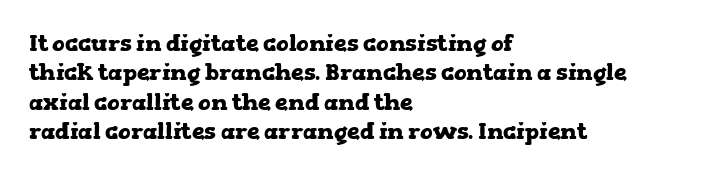
The image shows 23 px bold type, upright; set left-aligned, normal line spacing (1.28x), normal letter spacing, not underlined.
